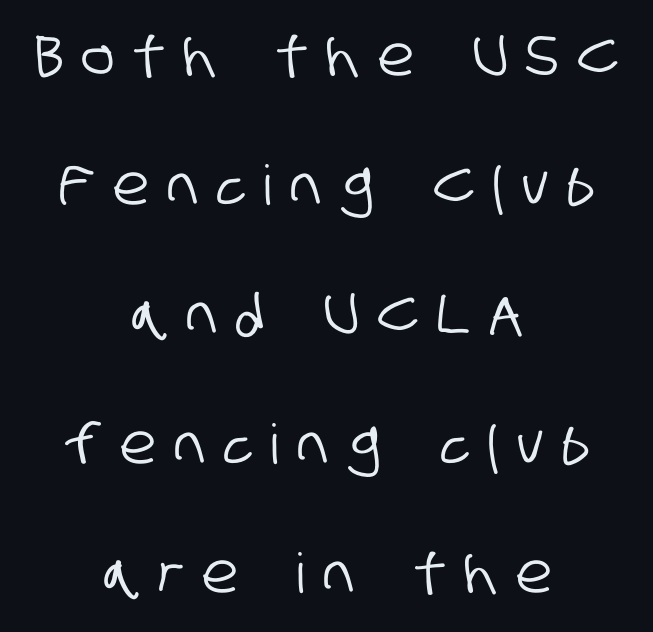
Q: Is the typeface a serif or a sans-serif typeface? A: Sans-serif.
Q: Is the text underlined? A: No.
Q: How is the paragraph aligned? A: Centered.
Q: Is the spacing between letters normal or unusually wide? A: Unusually wide.
Q: Is the spacing between lines tight, normal or loose? A: Loose.
Q: Width (condensed, normal, or wide)? A: Condensed.
Q: Stroke contrast? A: Low.
Q: x-height? A: Large.
Q: Monospaced? A: No.
